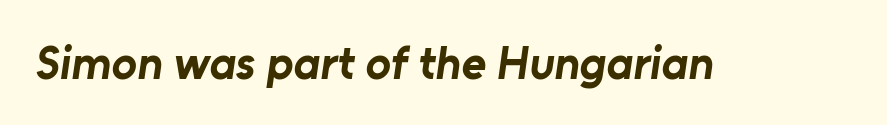
The image shows 47 px bold sans-serif type; set normal letter spacing, not underlined; low stroke contrast and a medium x-height.
